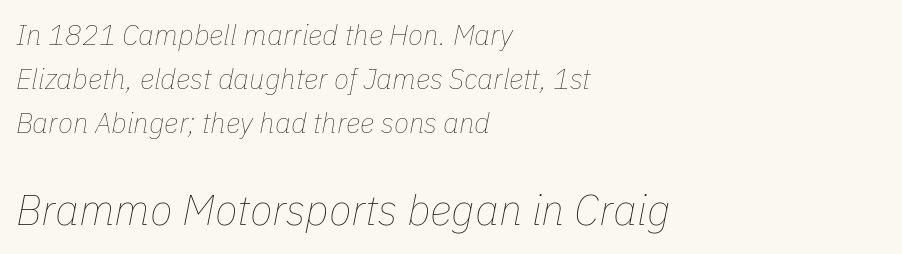
A light-to-regular cut is what we see here. Does the bottom block carry the larger type? Yes, it does. Notice how descenders clear the ascenders below comfortably — that's standard leading. In terms of letterspacing, this is plain default setting. Visually the block forms a straight wall on the left and a jagged coastline on the right.
